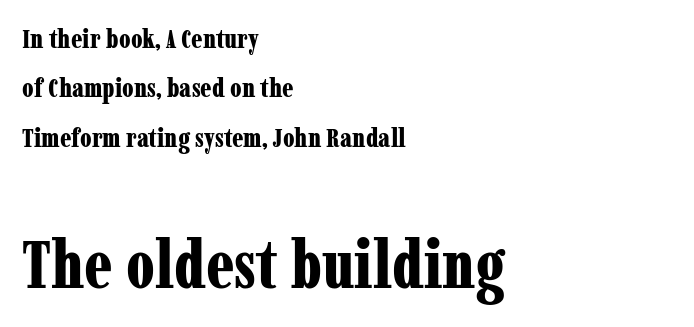
Q: Is the text bold? A: Yes.
Q: Is the text italic (slanted)? A: No, it is upright.
Q: Is the typeface a serif or a sans-serif typeface? A: Serif.
Q: Is the text underlined? A: No.
Q: How is the paragraph aligned? A: Left-aligned.
Q: Is the spacing between letters normal or unusually wide? A: Normal.
Q: Which block of text is set in a larger size, the first (top) or the second (bottom)? A: The second (bottom) one.
Q: Width (condensed, normal, or wide)? A: Condensed.
Q: Stroke contrast? A: Low.
Q: x-height? A: Medium.
Q: Monospaced? A: No.
